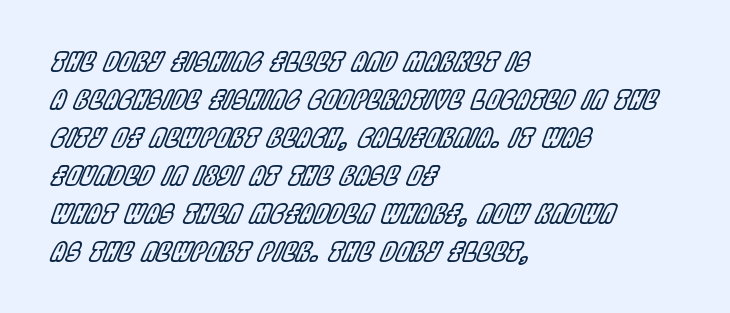
The image shows 26 px text type, italic (leaning right); set left-aligned, normal line spacing (1.46x), normal letter spacing, not underlined.
